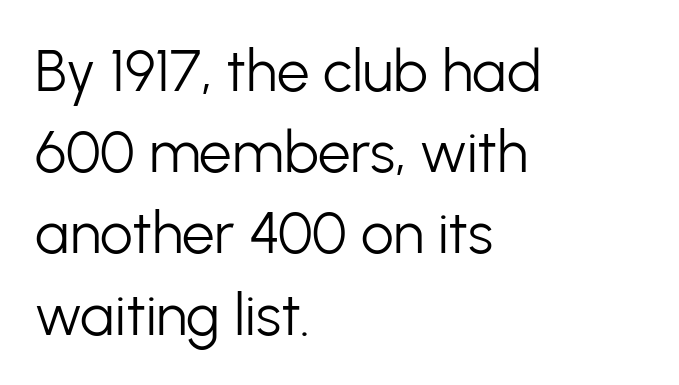
The image shows 58 px light sans-serif type, upright; set left-aligned, normal line spacing (1.4x), normal letter spacing, not underlined; low stroke contrast and a medium x-height.
